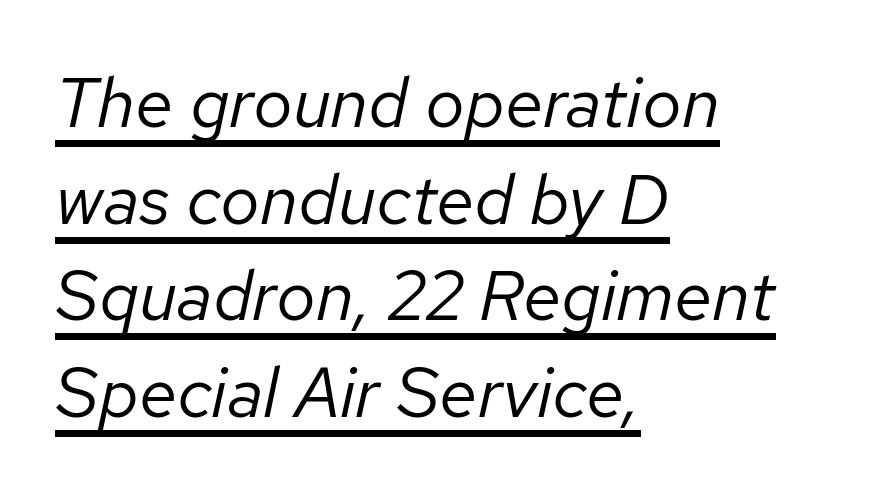
No letter is thick-stroked: the sample isn't bold. Horizontally, the lines are justified to the leading edge only. An italicized treatment has been applied to the whole sample. The line texture is even and compact thanks to regular tracking. In designer terms, the underline attribute is active on this setting. The rendering uses natural spacing where letterforms have individual widths.
